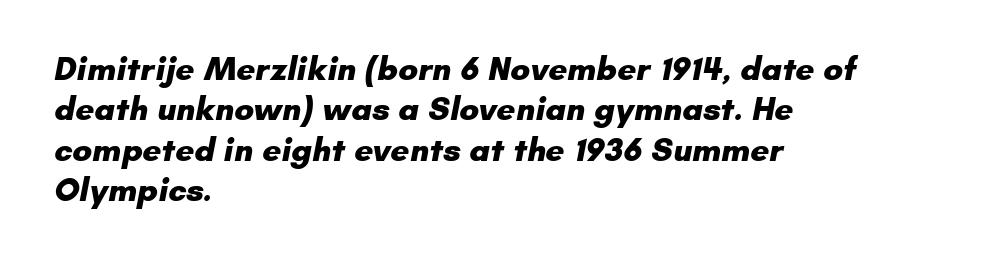
{"serif": "no", "bold": "yes", "weight": "heavy", "width": "normal", "stroke_contrast": "low", "x_height": "small", "monospaced": "no", "underline": "no", "align": "left", "line_spacing_ratio": 1.22, "letter_spacing": "normal", "letter_spacing_em": 0.0, "glyph_px": 33}
